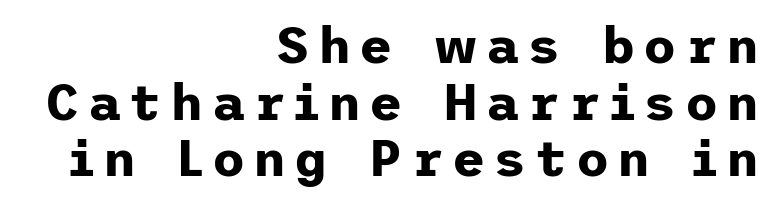
{"serif": "no", "italic": "no", "bold": "yes", "weight": "bold", "width": "normal", "stroke_contrast": "low", "x_height": "medium", "underline": "no", "align": "right", "line_spacing": "tight", "line_spacing_ratio": 1.11, "glyph_px": 51}
